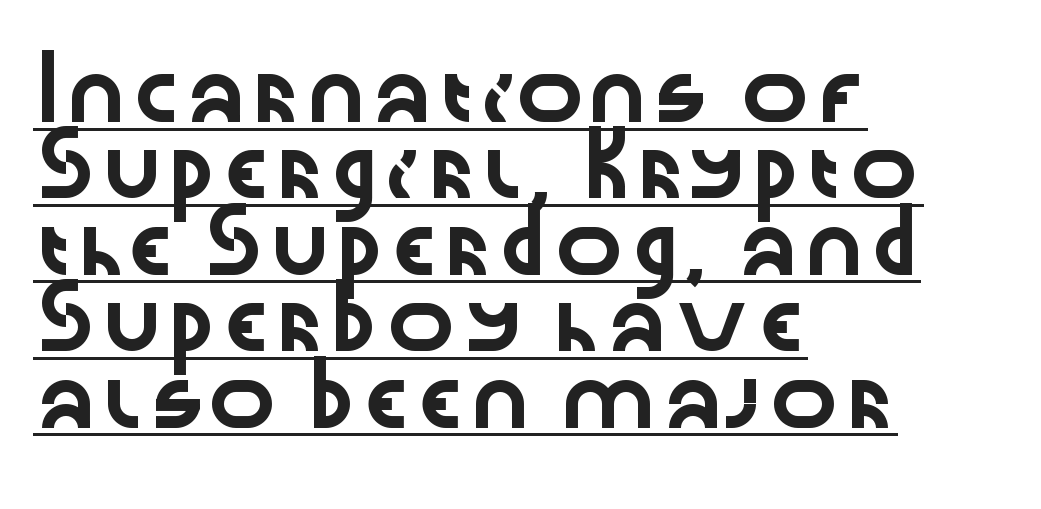
Looks like regular typesetting: each glyph gets only the width it needs. Observe the absence of serifs on each vertical stroke in this sample. The lettering stays uniformly vertical, giving the passage a roman look. The vertical gap from one line to the next is medium.
